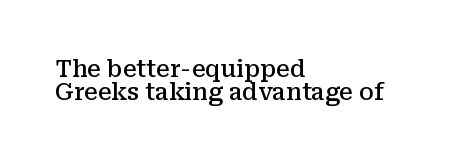
The image shows 23 px text type, upright; set left-aligned, tight line spacing (1.02x), normal letter spacing, not underlined.
